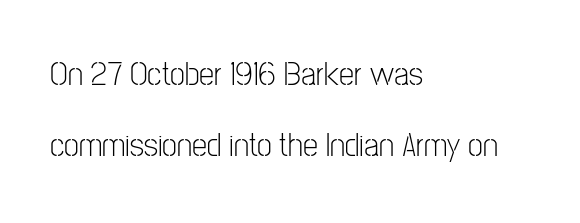
The image shows 34 px light, condensed sans-serif type, upright; set left-aligned, loose line spacing (2.1x), normal letter spacing, not underlined; low stroke contrast and a medium x-height.
